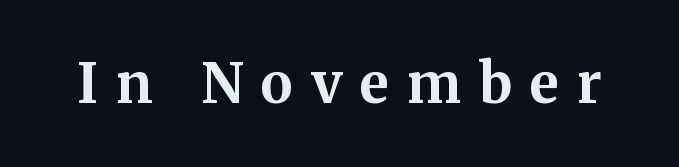
The image shows 55 px bold serif type, upright; set unusually wide letter spacing (+0.33 em), not underlined; medium stroke contrast and a medium x-height.
